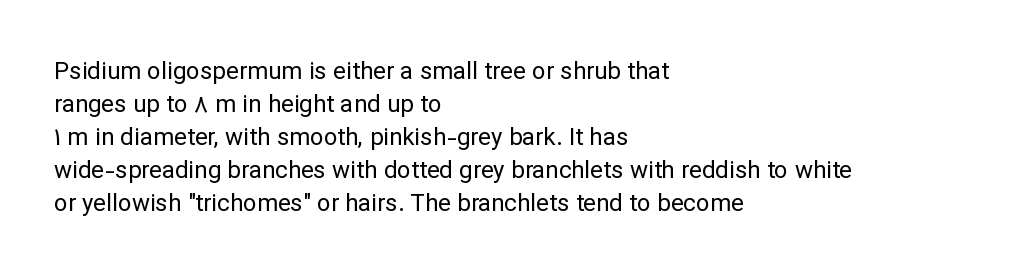
Q: Is the text bold? A: No.
Q: Is the text italic (slanted)? A: No, it is upright.
Q: Is the text underlined? A: No.
Q: How is the paragraph aligned? A: Left-aligned.
Q: Is the spacing between letters normal or unusually wide? A: Normal.
Q: Is the spacing between lines tight, normal or loose? A: Normal.
